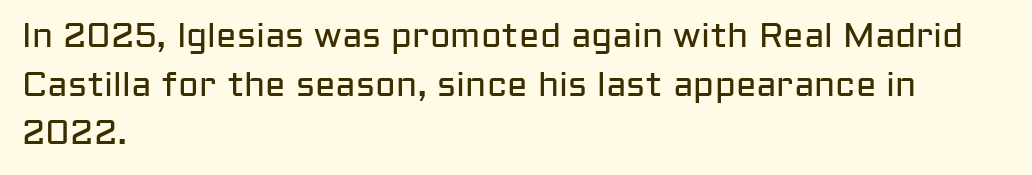
Stem width sits at or under what a default text font uses. The passage shown is not underscored anywhere. This sample has the flowing, uneven cadence of proportional lettering. The passage shown is typeset with a sans-serif family. Reading down the column, the eye jumps a familiar distance to each next line.
